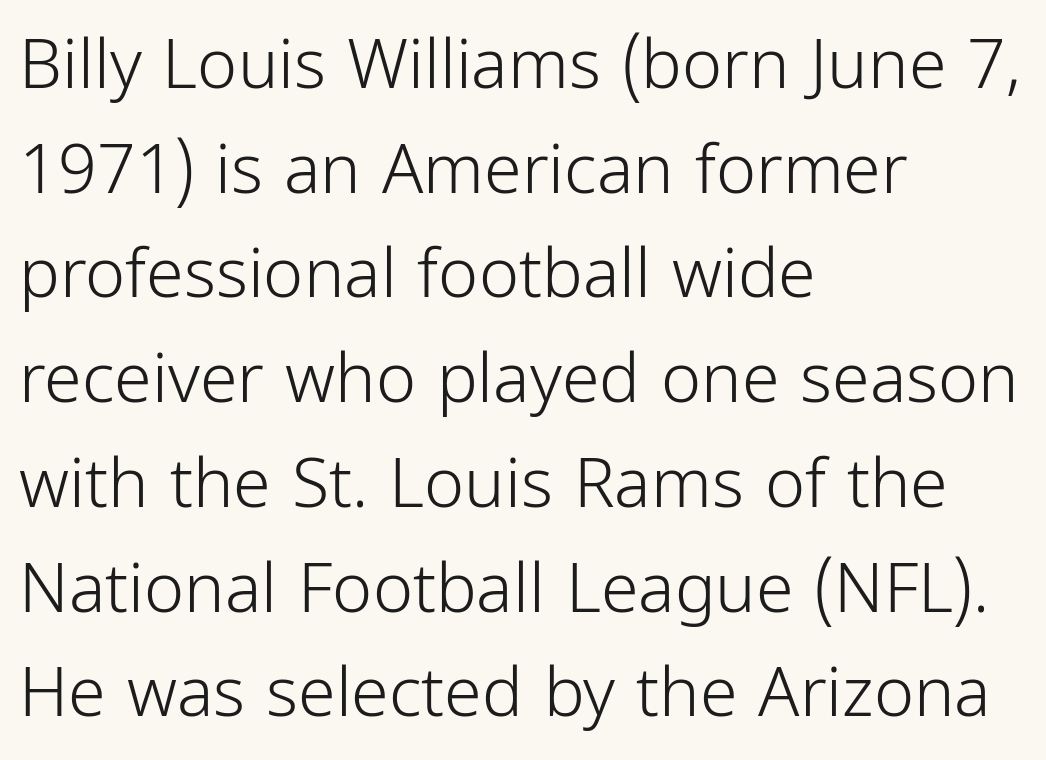
{"serif": "no", "italic": "no", "bold": "no", "weight": "light", "width": "condensed", "stroke_contrast": "low", "x_height": "medium", "monospaced": "no", "underline": "no", "align": "left", "line_spacing": "normal", "line_spacing_ratio": 1.54, "letter_spacing": "normal", "letter_spacing_em": 0.0, "glyph_px": 68}
